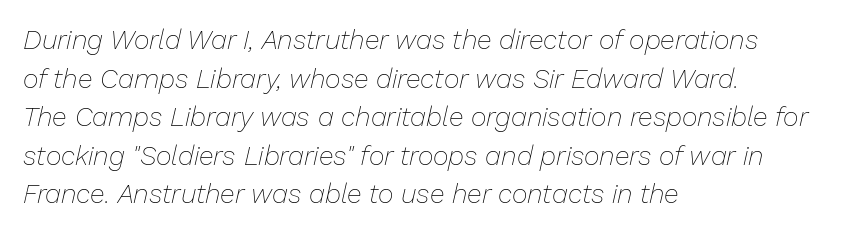
Q: Is the text bold? A: No.
Q: Is the text italic (slanted)? A: Yes, it leans right by about 13 degrees.
Q: Is the text underlined? A: No.
Q: How is the paragraph aligned? A: Left-aligned.
Q: Is the spacing between letters normal or unusually wide? A: Normal.
Q: Is the spacing between lines tight, normal or loose? A: Normal.
